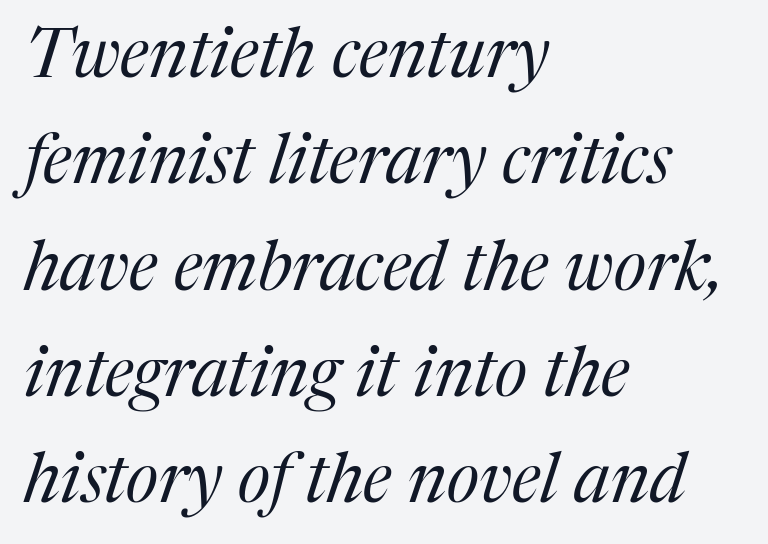
Slant detected: the letters are inclined. A typesetter would call this proportional, since set widths differ per character. Each new line begins a customary step beneath the previous one. You could call the tracking neutral — neither tight nor loose. A classic flush-left, rag-right setting is used for this passage.
